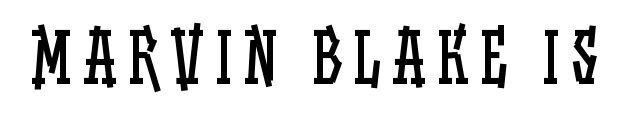
{"italic": "no", "bold": "no", "weight": "regular", "width": "condensed", "stroke_contrast": "low", "x_height": "large", "monospaced": "no", "underline": "no", "glyph_px": 68}
